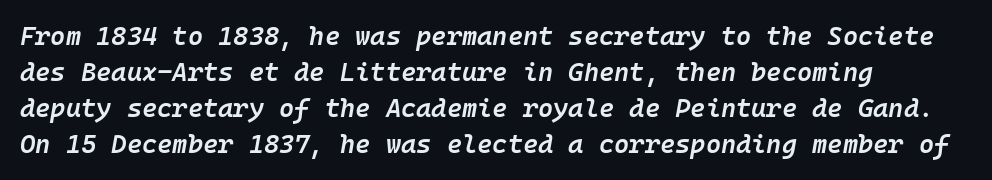
The image shows 26 px text type, italic (leaning right); set left-aligned, normal line spacing (1.38x), normal letter spacing, not underlined.
